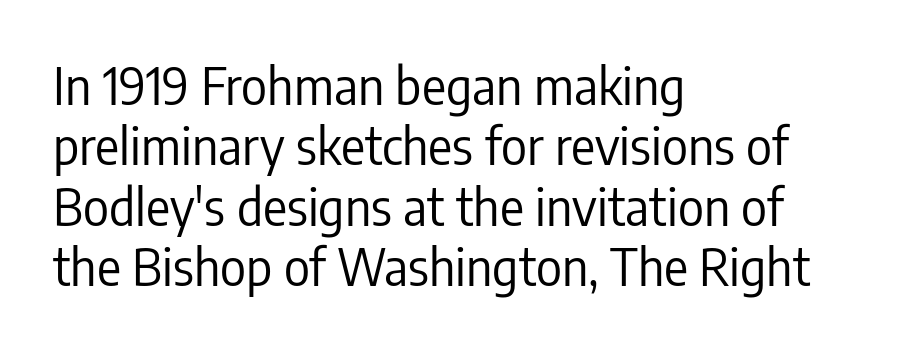
The image shows 50 px regular-weight, condensed sans-serif type, upright; set left-aligned, line spacing 1.21x, normal letter spacing, not underlined; low stroke contrast and a medium x-height.
